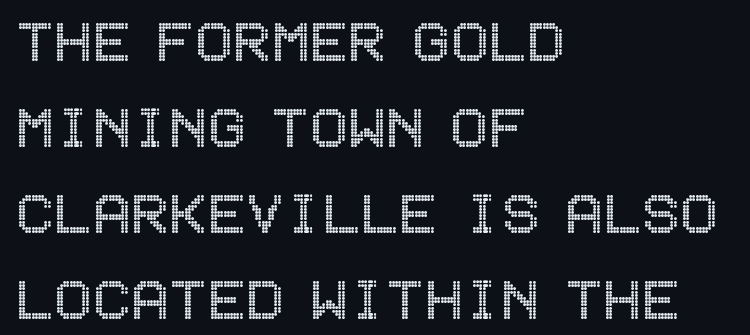
Q: Is the text italic (slanted)? A: No, it is upright.
Q: Is the text underlined? A: No.
Q: How is the paragraph aligned? A: Left-aligned.
Q: Is the spacing between letters normal or unusually wide? A: Normal.
Q: Width (condensed, normal, or wide)? A: Condensed.
Q: x-height? A: Large.
